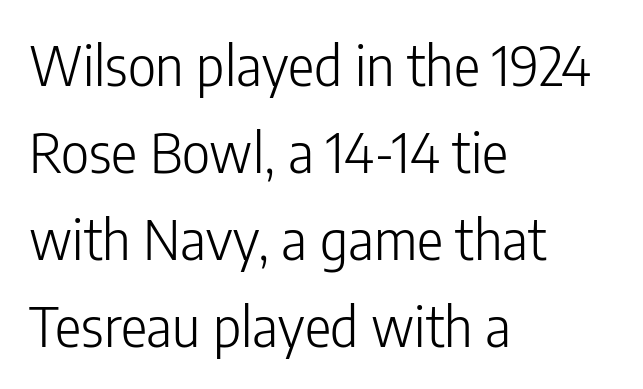
Q: Is the text bold? A: No.
Q: Is the text italic (slanted)? A: No, it is upright.
Q: Is the typeface a serif or a sans-serif typeface? A: Sans-serif.
Q: Is the text underlined? A: No.
Q: How is the paragraph aligned? A: Left-aligned.
Q: Is the spacing between letters normal or unusually wide? A: Normal.
Q: Is the spacing between lines tight, normal or loose? A: Normal.
Q: Width (condensed, normal, or wide)? A: Condensed.
Q: Stroke contrast? A: Low.
Q: x-height? A: Medium.
Q: Monospaced? A: No.
